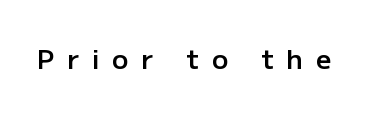
The image shows 27 px text type, upright; set unusually wide letter spacing (+0.47 em), not underlined.
